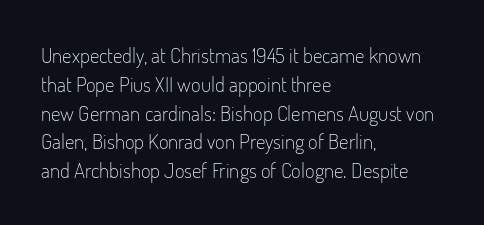
The image shows 21 px text type, upright; set left-aligned, normal line spacing (1.37x), normal letter spacing, not underlined.
